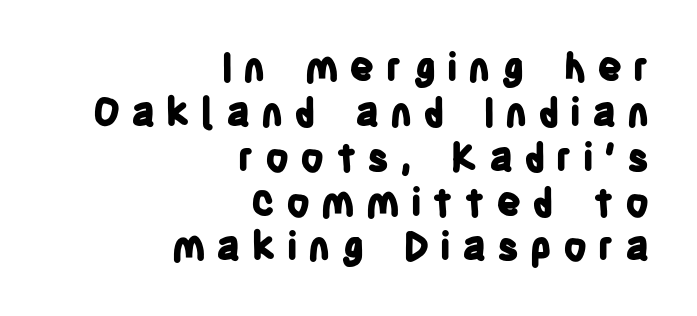
Q: Is the text bold? A: Yes.
Q: Is the text italic (slanted)? A: No, it is upright.
Q: Is the typeface a serif or a sans-serif typeface? A: Sans-serif.
Q: Is the text underlined? A: No.
Q: How is the paragraph aligned? A: Right-aligned.
Q: Is the spacing between letters normal or unusually wide? A: Unusually wide.
Q: Is the spacing between lines tight, normal or loose? A: Tight.
Q: Width (condensed, normal, or wide)? A: Condensed.
Q: Stroke contrast? A: Low.
Q: x-height? A: Large.
Q: Monospaced? A: No.
